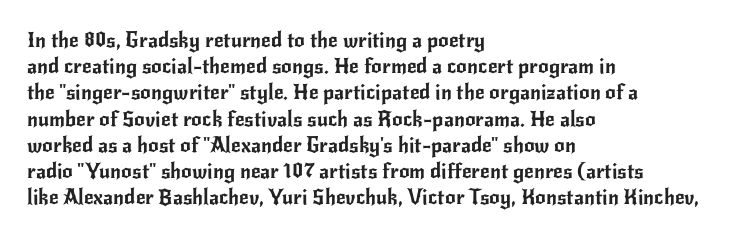
The image shows 21 px text type, upright; set left-aligned, normal line spacing (1.25x), normal letter spacing, not underlined.
